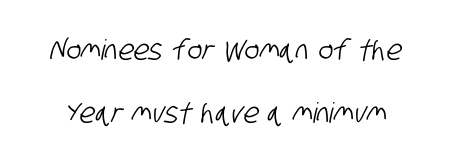
Q: Is the typeface a serif or a sans-serif typeface? A: Sans-serif.
Q: Is the text underlined? A: No.
Q: Is the spacing between letters normal or unusually wide? A: Normal.
Q: Is the spacing between lines tight, normal or loose? A: Loose.
Q: Width (condensed, normal, or wide)? A: Condensed.
Q: Stroke contrast? A: Low.
Q: x-height? A: Large.
Q: Monospaced? A: No.
